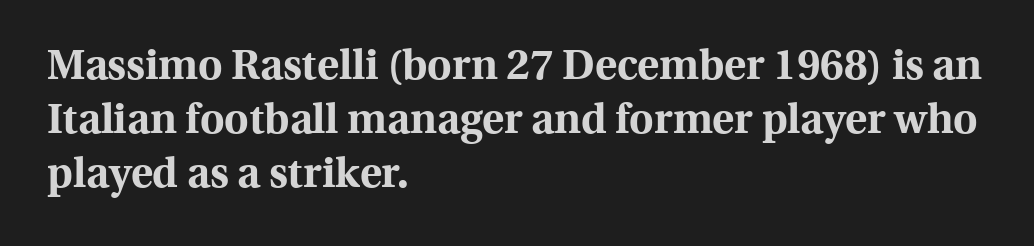
The face used here is proportionally spaced, like ordinary book or web type. Type without underlining. Baseline-to-baseline distance is the conventional proportion of letter height. The tracking reads as untouched default to a designer's eye.
